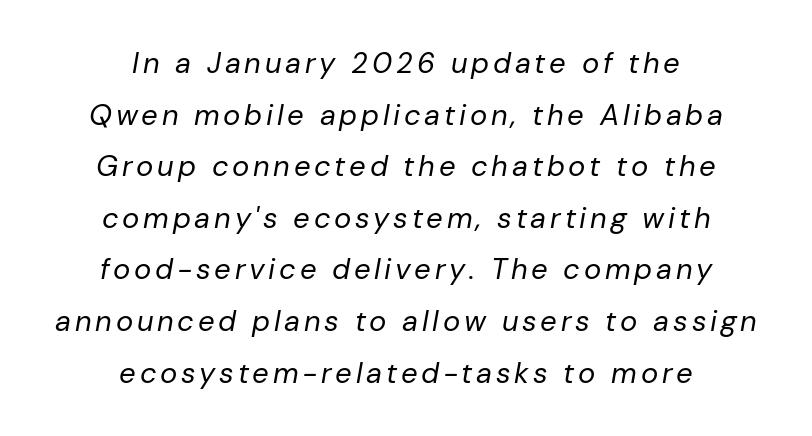
Characters are canted at an angle relative to the baseline's perpendicular. Is the type heavy? It reads as light-to-regular instead. The typesetter chose a symmetrical, centered arrangement here. Clear beneath every line of the passage. Spacing verdict: proportional, widths tailored to each character.
